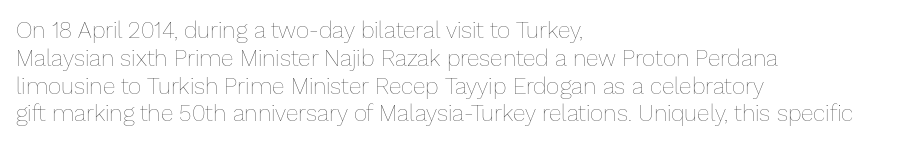
Q: Is the text bold? A: No.
Q: Is the text italic (slanted)? A: No, it is upright.
Q: Is the text underlined? A: No.
Q: How is the paragraph aligned? A: Left-aligned.
Q: Is the spacing between letters normal or unusually wide? A: Normal.
